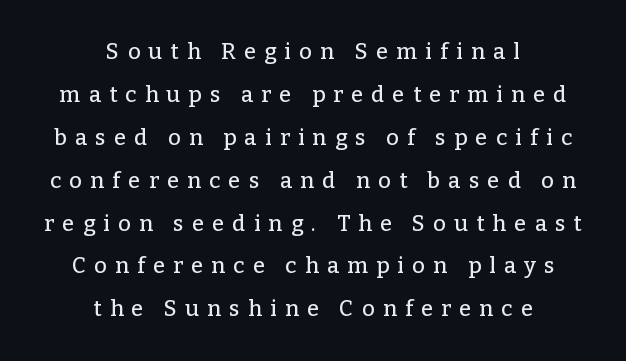
The image shows 22 px text type, upright; set centered, loose line spacing (1.95x), unusually wide letter spacing (+0.37 em), not underlined.
